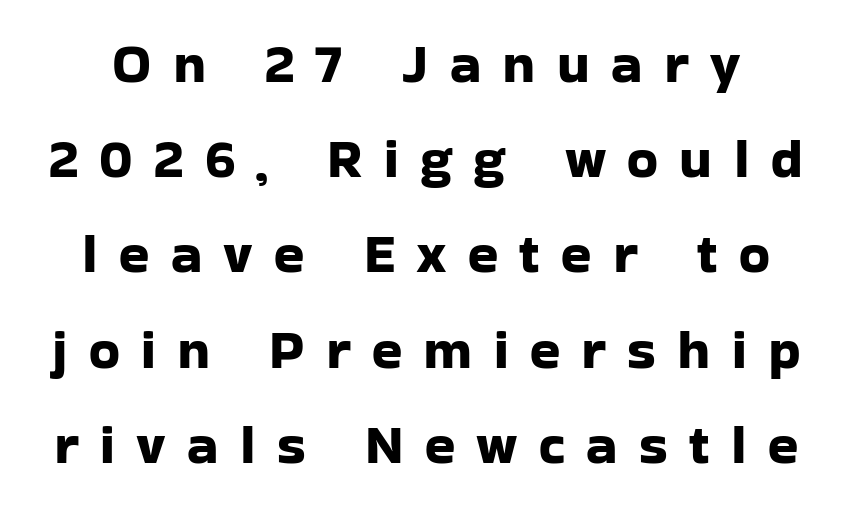
{"serif": "no", "italic": "no", "width": "normal", "stroke_contrast": "low", "x_height": "medium", "monospaced": "no", "underline": "no", "line_spacing": "normal", "line_spacing_ratio": 1.7, "letter_spacing": "wide", "letter_spacing_em": 0.38, "glyph_px": 56}
